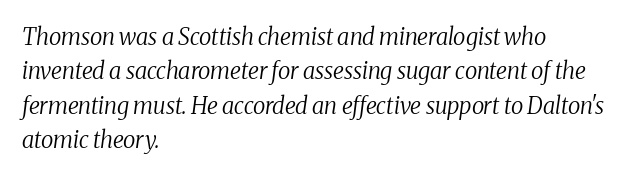
Weight: not bold — regular or lighter. The face used here has a pronounced slope to its letters. Words appear dense and cohesive because spacing is normal. The leading is moderate, giving the passage an even texture. These lines are set flush left with a ragged right edge.
